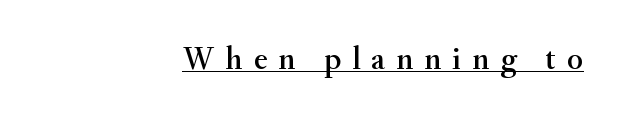
Substantial extra tracking has been applied to these lines. The passage shown is typed in a proportional face where columns would drift. Is there any slant? The stems are plumb. Typographically, this falls in the serif category. Horizontally, the lines are justified to the trailing edge only.
